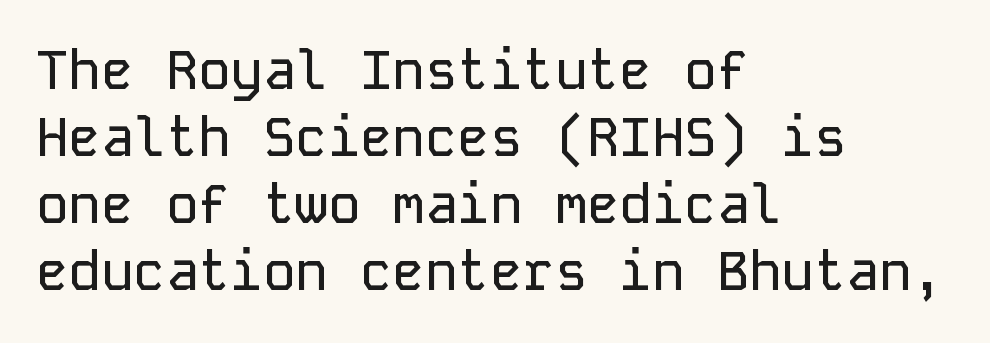
{"serif": "no", "italic": "no", "width": "normal", "stroke_contrast": "low", "x_height": "medium", "monospaced": "yes", "underline": "no", "align": "left", "line_spacing_ratio": 1.24, "letter_spacing": "normal", "letter_spacing_em": 0.0, "glyph_px": 54}
